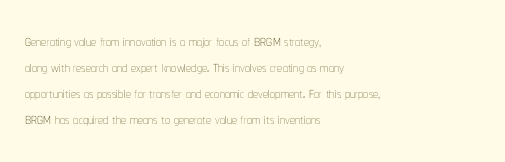
Where is the straight margin? On the left. This sample keeps an unexceptional amount of space between lines. The typesetting does not lean heavy: it is not bold. The gaps between neighbouring characters are ordinary and unremarkable. A clean baseline with only descenders dipping below it.
